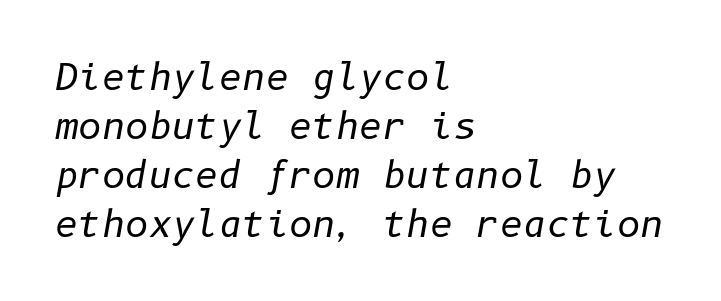
This sample uses an oblique cut, with every glyph tilted off the vertical. The lines sit at an ordinary, default distance from one another. Clear beneath every line of the passage. No chunkiness to these letters — they're not bold. The text block is weighted toward the left margin, trailing off unevenly rightward.
